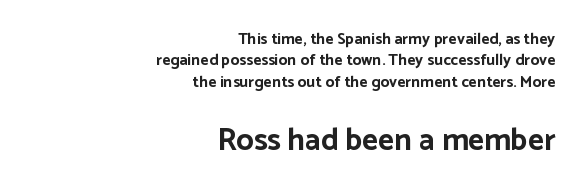
The image shows 31 px bold sans-serif type, upright; set right-aligned, normal line spacing (1.33x), normal letter spacing, not underlined; the second (bottom) block is 1.94x larger; low stroke contrast and a medium x-height.
